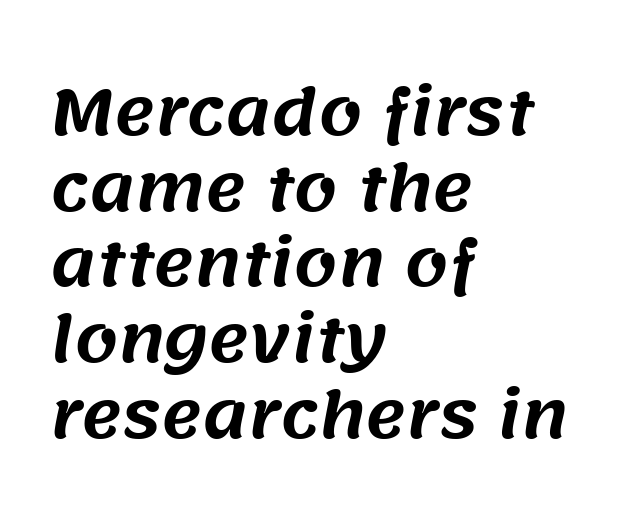
The image shows 62 px sans-serif type; set left-aligned, line spacing 1.22x, normal letter spacing, not underlined; medium stroke contrast and a large x-height.
